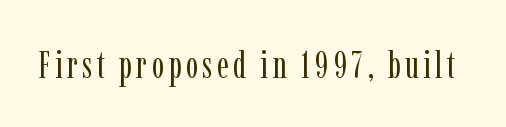
Q: Is the text bold? A: No.
Q: Is the text italic (slanted)? A: No, it is upright.
Q: Is the typeface a serif or a sans-serif typeface? A: Serif.
Q: Is the text underlined? A: No.
Q: Width (condensed, normal, or wide)? A: Condensed.
Q: Stroke contrast? A: Low.
Q: x-height? A: Medium.
Q: Monospaced? A: No.
